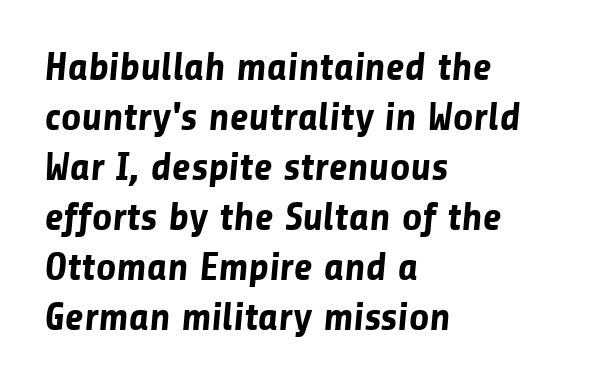
The image shows 40 px bold sans-serif type; set left-aligned, normal line spacing (1.25x), normal letter spacing, not underlined; low stroke contrast and a medium x-height.
